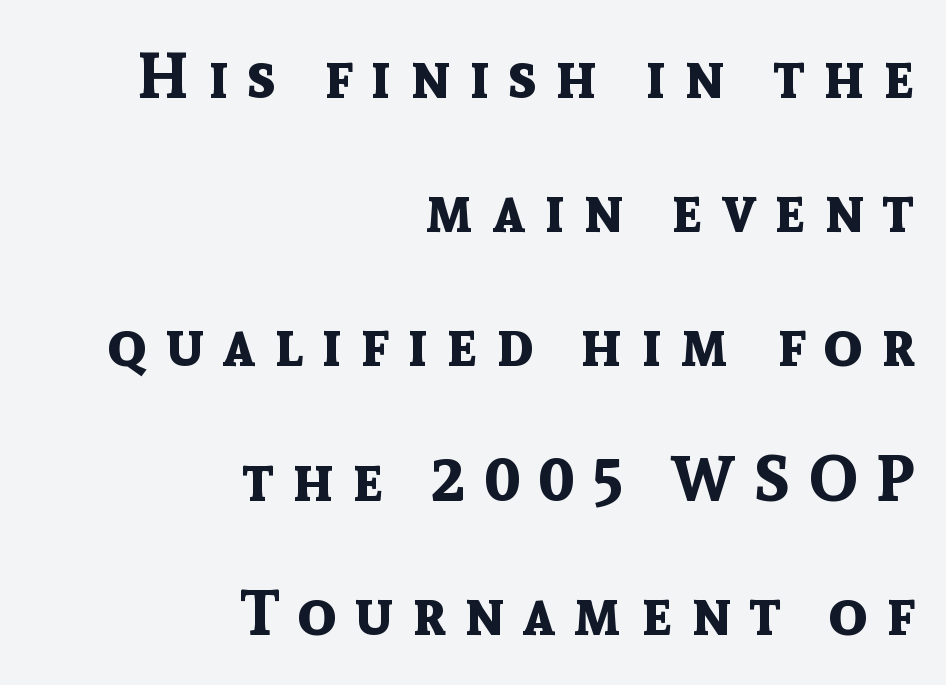
Q: Is the text bold? A: Yes.
Q: Is the text italic (slanted)? A: No, it is upright.
Q: Is the typeface a serif or a sans-serif typeface? A: Sans-serif.
Q: Is the text underlined? A: No.
Q: How is the paragraph aligned? A: Right-aligned.
Q: Is the spacing between letters normal or unusually wide? A: Unusually wide.
Q: Is the spacing between lines tight, normal or loose? A: Loose.
Q: Width (condensed, normal, or wide)? A: Normal.
Q: x-height? A: Medium.
Q: Monospaced? A: No.
